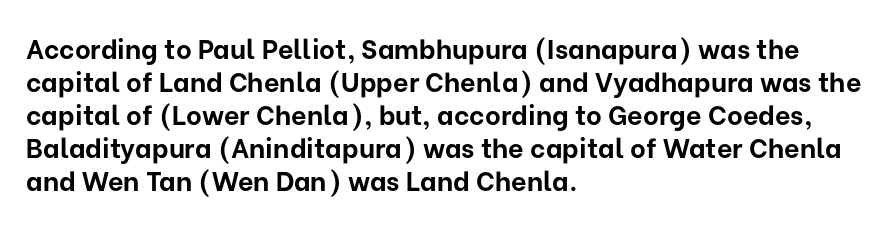
Words float on clear page, feet unadorned. Does the lettering tilt? It doesn't — this is upright. Visually the block forms a straight wall on the left and a jagged coastline on the right. These words are printed bold, with thick strokes throughout. Characters follow at the spacing the type designer built in.
